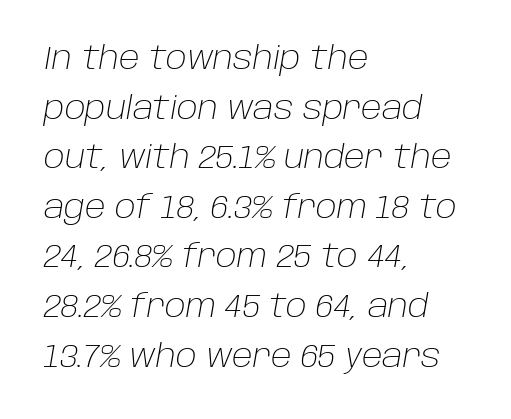
The image shows 31 px light type, italic (leaning right); set left-aligned, normal line spacing (1.6x), normal letter spacing, not underlined; low stroke contrast and a large x-height.
